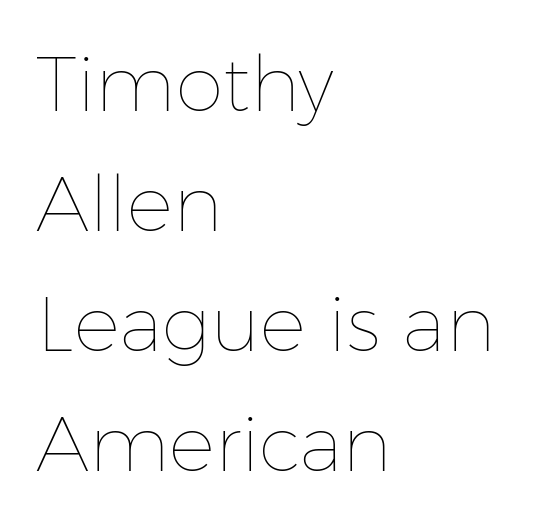
The image shows 77 px thin type, upright; set left-aligned, normal line spacing (1.56x), normal letter spacing, not underlined; low stroke contrast and a medium x-height.
